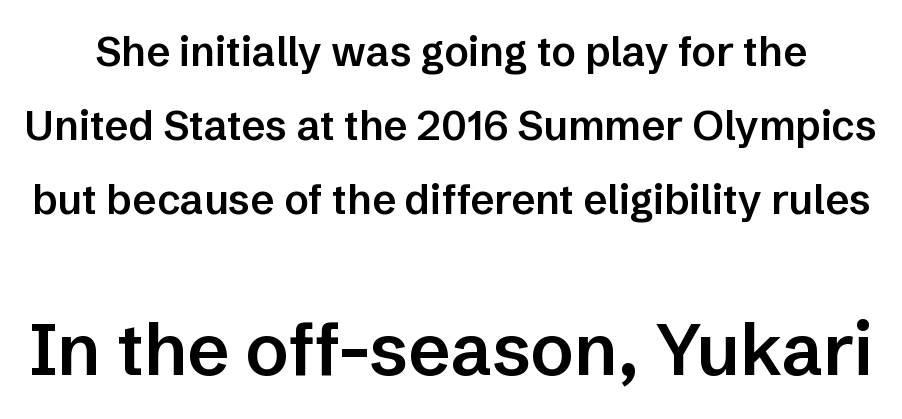
Q: Is the text bold? A: Semi-bold.
Q: Is the text italic (slanted)? A: No, it is upright.
Q: Is the typeface a serif or a sans-serif typeface? A: Sans-serif.
Q: Is the text underlined? A: No.
Q: Is the spacing between letters normal or unusually wide? A: Normal.
Q: Which block of text is set in a larger size, the first (top) or the second (bottom)? A: The second (bottom) one.
Q: Width (condensed, normal, or wide)? A: Normal.
Q: Stroke contrast? A: Low.
Q: x-height? A: Medium.
Q: Monospaced? A: No.
